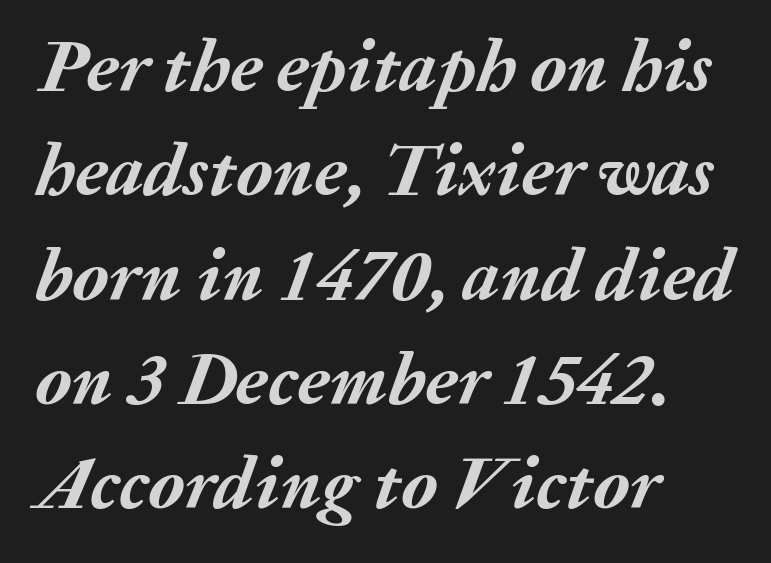
{"italic": "yes", "lean": "right", "slant_degrees": 20, "bold": "yes", "weight": "semibold", "width": "normal", "stroke_contrast": "medium", "x_height": "medium", "monospaced": "no", "underline": "no", "align": "left", "line_spacing": "normal", "line_spacing_ratio": 1.41, "letter_spacing": "normal", "letter_spacing_em": 0.0, "glyph_px": 74}
